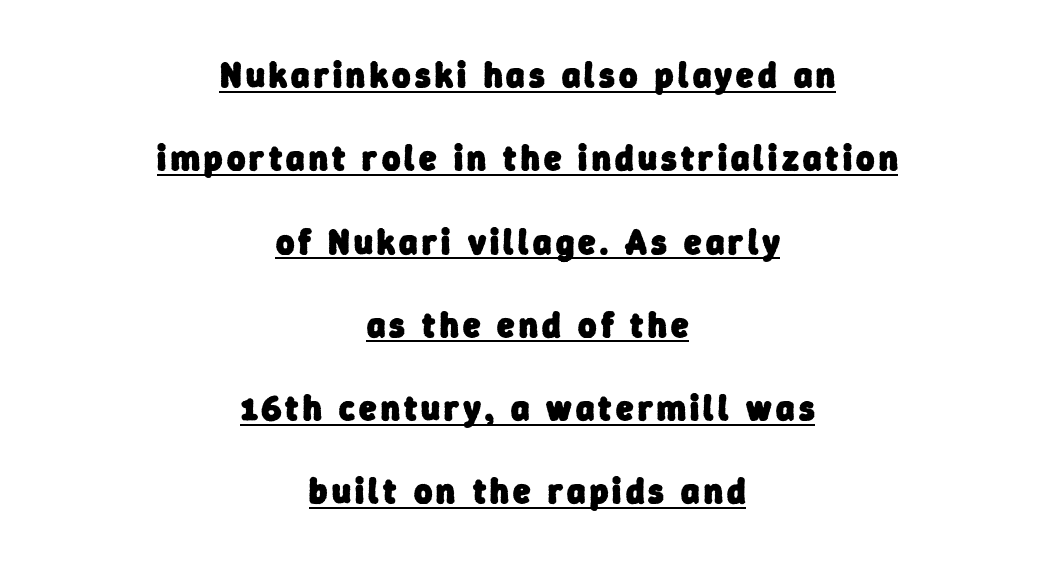
{"serif": "no", "bold": "yes", "weight": "heavy", "width": "normal", "stroke_contrast": "low", "x_height": "medium", "monospaced": "no", "underline": "yes", "align": "center", "line_spacing": "loose", "line_spacing_ratio": 2.38, "glyph_px": 35}
